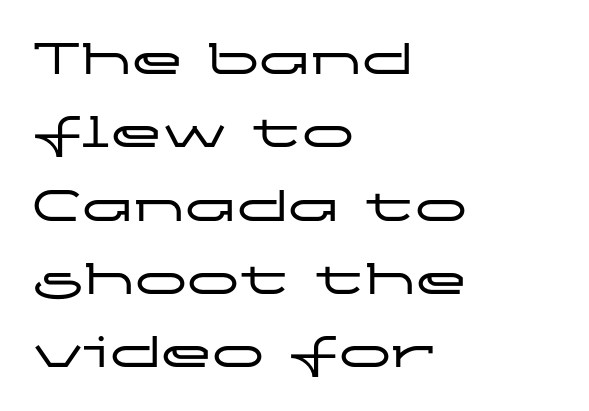
Here the designer chose a conventional face with non-uniform glyph widths. All the whitespace from short lines collects on the right. This rendering leaves character spacing at its baseline value. Quick note: interline space is typical.
